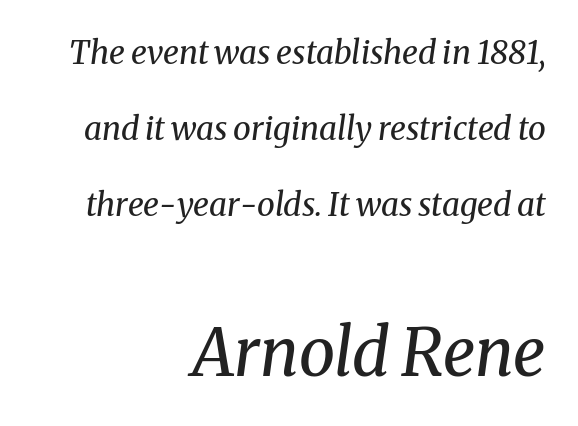
Q: Is the text bold? A: No.
Q: Is the text italic (slanted)? A: Yes, it leans right by about 8 degrees.
Q: Is the typeface a serif or a sans-serif typeface? A: Serif.
Q: Is the text underlined? A: No.
Q: How is the paragraph aligned? A: Right-aligned.
Q: Is the spacing between letters normal or unusually wide? A: Normal.
Q: Is the spacing between lines tight, normal or loose? A: Loose.
Q: Which block of text is set in a larger size, the first (top) or the second (bottom)? A: The second (bottom) one.
Q: Width (condensed, normal, or wide)? A: Normal.
Q: Stroke contrast? A: Medium.
Q: x-height? A: Medium.
Q: Monospaced? A: No.
